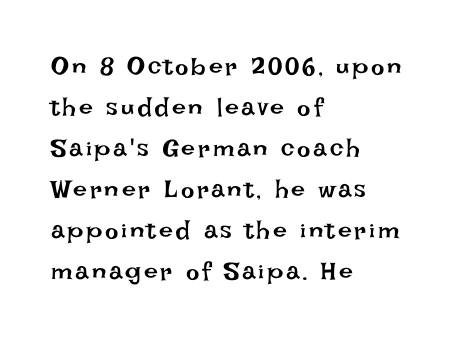
Q: Is the text bold? A: No.
Q: Is the text italic (slanted)? A: No, it is upright.
Q: Is the text underlined? A: No.
Q: How is the paragraph aligned? A: Left-aligned.
Q: Is the spacing between lines tight, normal or loose? A: Normal.
